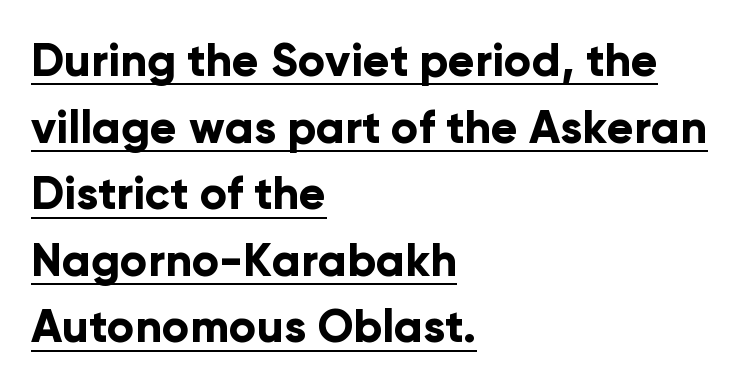
Q: Is the text bold? A: Yes.
Q: Is the text italic (slanted)? A: No, it is upright.
Q: Is the typeface a serif or a sans-serif typeface? A: Sans-serif.
Q: Is the text underlined? A: Yes.
Q: How is the paragraph aligned? A: Left-aligned.
Q: Is the spacing between letters normal or unusually wide? A: Normal.
Q: Is the spacing between lines tight, normal or loose? A: Normal.
Q: Width (condensed, normal, or wide)? A: Normal.
Q: Stroke contrast? A: Low.
Q: x-height? A: Medium.
Q: Monospaced? A: No.
